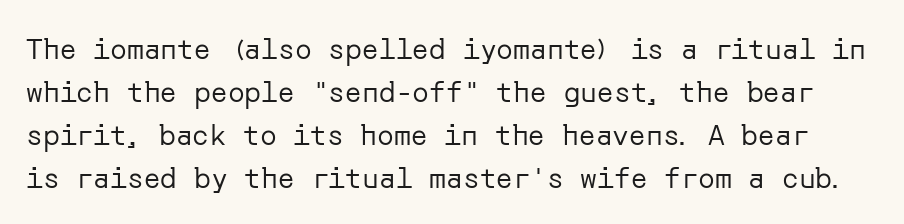
The tracking reads as untouched default to a designer's eye. Counters stay open thanks to moderate or lighter strokes. The designer went with a sans here, leaving each stem footless. If you measured baseline to baseline, you'd find a middling distance. Do the letters lean? They stand straight. Plain, unruled lines of type.
